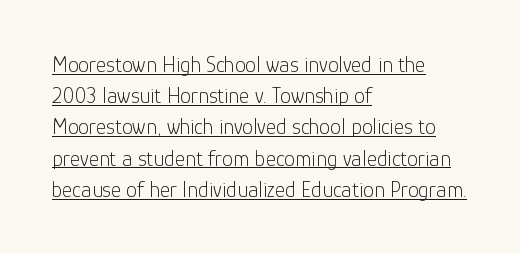
Casual observation: everything's shoved over to the left. Standard letterfit; no display-style spreading of the glyphs. Do the letters lean? They stand straight. If you measured baseline to baseline, you'd find a middling distance. Check the space under the baseline: a stroke is drawn there. The characters are drawn with everyday or finer stroke widths.
